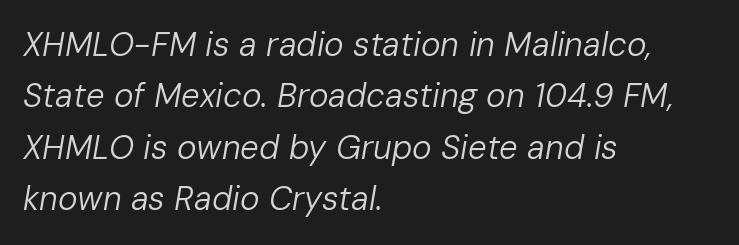
The image shows 33 px regular-weight type, italic (leaning right); set left-aligned, normal line spacing (1.56x), normal letter spacing, not underlined; low stroke contrast and a medium x-height.
